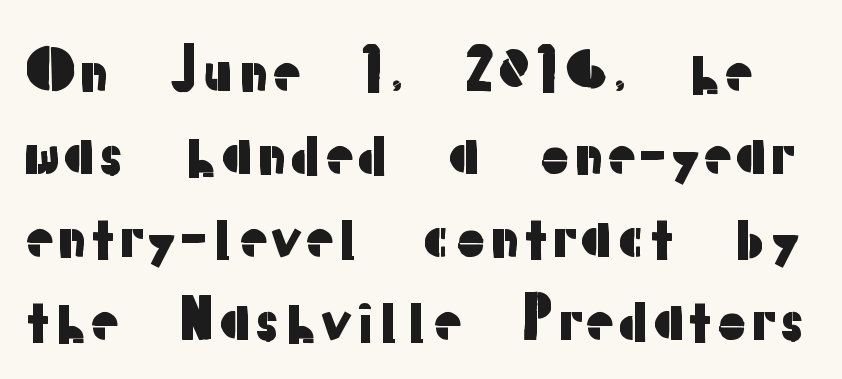
{"serif": "no", "italic": "no", "width": "normal", "stroke_contrast": "low", "x_height": "medium", "monospaced": "no", "underline": "no", "line_spacing": "normal", "line_spacing_ratio": 1.48, "letter_spacing": "normal", "letter_spacing_em": 0.0, "glyph_px": 56}
